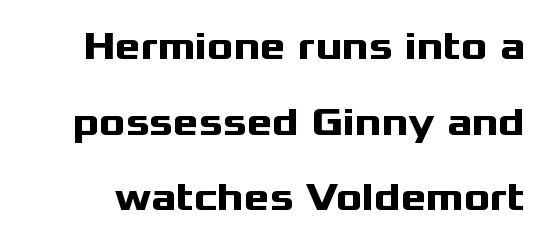
The image shows 39 px heavy, wide sans-serif type, upright; set loose line spacing (1.94x), normal letter spacing, not underlined; medium stroke contrast and a medium x-height.
